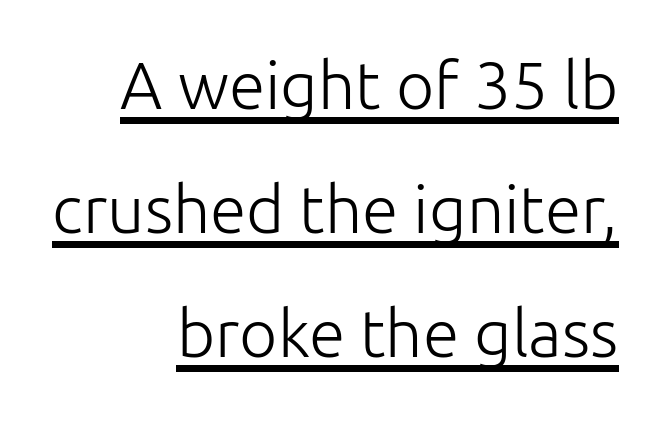
Q: Is the text bold? A: No.
Q: Is the text italic (slanted)? A: No, it is upright.
Q: Is the typeface a serif or a sans-serif typeface? A: Sans-serif.
Q: Is the text underlined? A: Yes.
Q: How is the paragraph aligned? A: Right-aligned.
Q: Is the spacing between letters normal or unusually wide? A: Normal.
Q: Width (condensed, normal, or wide)? A: Normal.
Q: Stroke contrast? A: Low.
Q: x-height? A: Medium.
Q: Monospaced? A: No.
